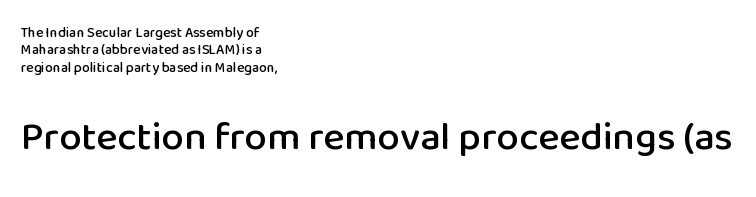
Q: Is the text italic (slanted)? A: No, it is upright.
Q: Is the typeface a serif or a sans-serif typeface? A: Sans-serif.
Q: Is the text underlined? A: No.
Q: How is the paragraph aligned? A: Left-aligned.
Q: Is the spacing between letters normal or unusually wide? A: Normal.
Q: Is the spacing between lines tight, normal or loose? A: Normal.
Q: Which block of text is set in a larger size, the first (top) or the second (bottom)? A: The second (bottom) one.
Q: Width (condensed, normal, or wide)? A: Normal.
Q: Stroke contrast? A: Low.
Q: x-height? A: Medium.
Q: Monospaced? A: No.
